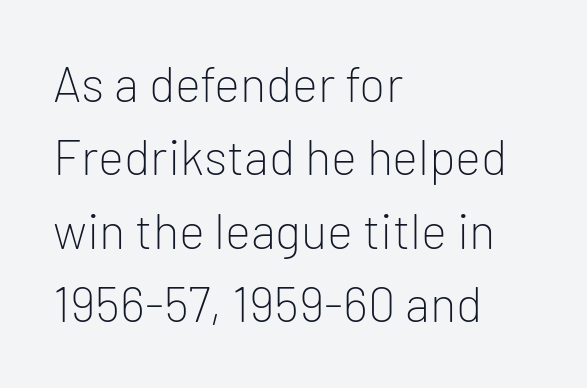
The text was rendered using a sans face with plain stroke endings. Casual observation: everything's shoved over to the left. No extra ink here — the face is not bold. Do the characters align in a grid? No, the font is proportional. The rendering keeps characters at their native spacing. A roman cut, with each character standing at attention.
